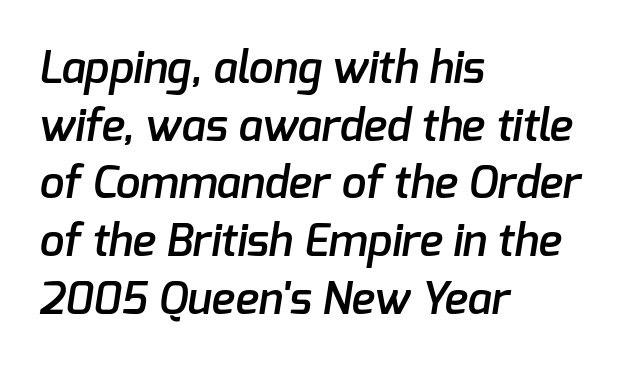
Q: Is the text bold? A: Semi-bold.
Q: Is the typeface a serif or a sans-serif typeface? A: Sans-serif.
Q: Is the text underlined? A: No.
Q: How is the paragraph aligned? A: Left-aligned.
Q: Is the spacing between letters normal or unusually wide? A: Normal.
Q: Is the spacing between lines tight, normal or loose? A: Normal.
Q: Width (condensed, normal, or wide)? A: Normal.
Q: Stroke contrast? A: Low.
Q: x-height? A: Medium.
Q: Monospaced? A: No.
